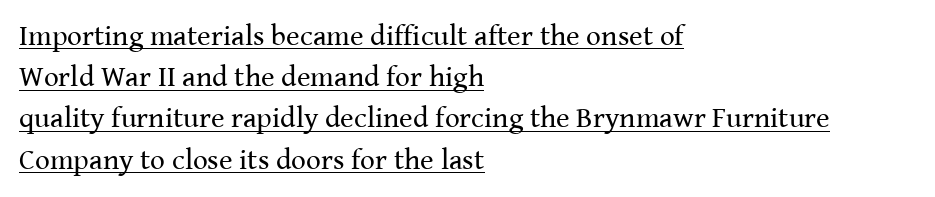
{"serif": "yes", "italic": "no", "bold": "no", "weight": "regular", "width": "normal", "stroke_contrast": "medium", "x_height": "medium", "monospaced": "no", "underline": "yes", "align": "left", "line_spacing": "normal", "line_spacing_ratio": 1.42, "letter_spacing": "normal", "letter_spacing_em": 0.0, "glyph_px": 29}
